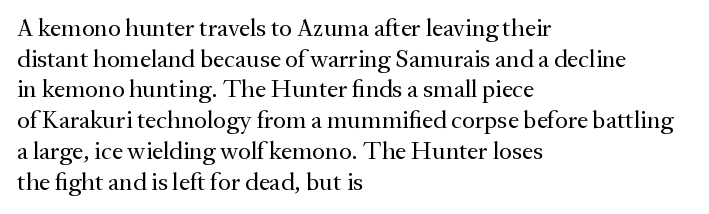
The letters look calm and open, with moderate or lighter stems. Descenders are the only things crossing below the line. Left-aligned paragraph, ragged on the right. Short note: letters normally spaced.
